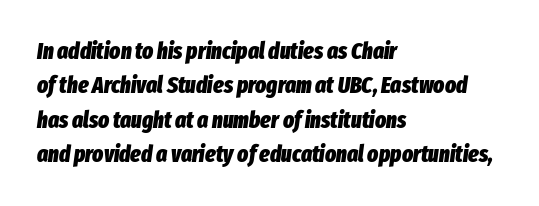
Q: Is the text bold? A: Yes.
Q: Is the text italic (slanted)? A: Yes, it leans right by about 8 degrees.
Q: Is the text underlined? A: No.
Q: How is the paragraph aligned? A: Left-aligned.
Q: Is the spacing between letters normal or unusually wide? A: Normal.
Q: Is the spacing between lines tight, normal or loose? A: Normal.
